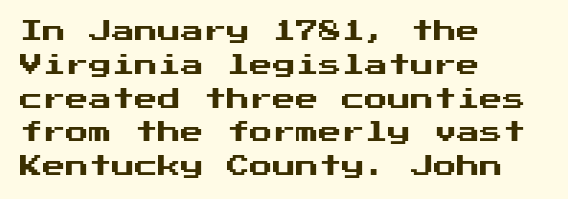
The image shows 23 px text type, upright; set left-aligned, normal line spacing (1.47x), normal letter spacing, not underlined.
